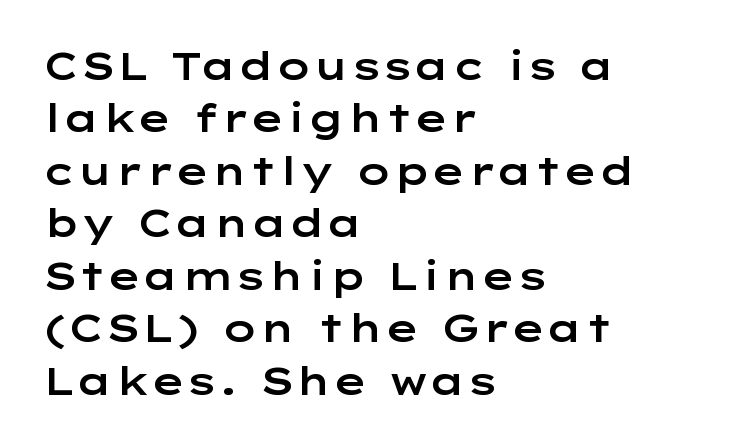
The type sits square on the baseline with zero lean. Serifs: no, the terminals of the letterforms are clean. The designer left line spacing at the default. Caption: standard tracking, unaltered. Layout note: lines flush left.
